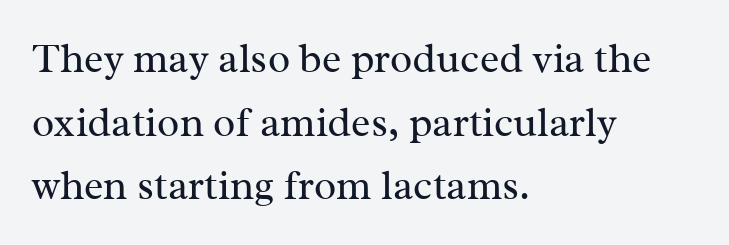
Character widths vary here, with narrow letters taking less room than wide ones. Observe the serifs anchoring each vertical stroke in this sample. A typesetter would call this leading conventional body-copy spacing. Typeset ragged right — the left edge is the straight one.
